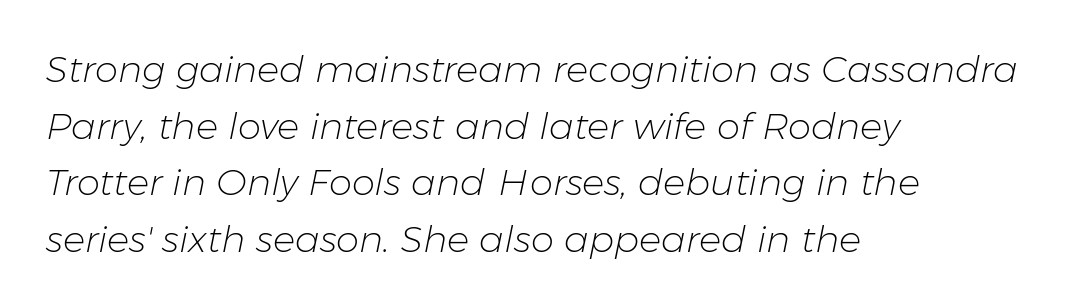
Descenders hang freely into open space. Honestly, the row spacing looks completely unremarkable. Each line starts at the same left margin while the right side varies. The horizontal fit of the characters is conventional and even. The font's italic variant was chosen for this text. You could not count columns in this text — the font is proportionally spaced.
